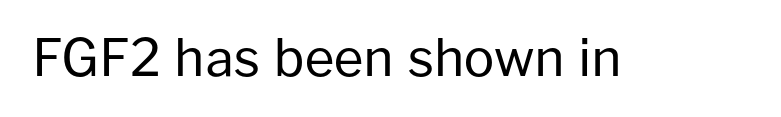
{"serif": "no", "italic": "no", "bold": "no", "weight": "regular", "width": "normal", "stroke_contrast": "low", "x_height": "medium", "monospaced": "no", "underline": "no", "letter_spacing": "normal", "letter_spacing_em": 0.0, "glyph_px": 51}
